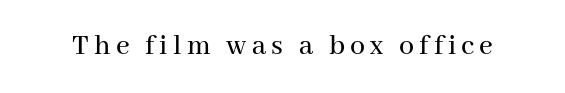
The image shows 30 px serif type, upright; set not underlined; medium stroke contrast and a medium x-height.
